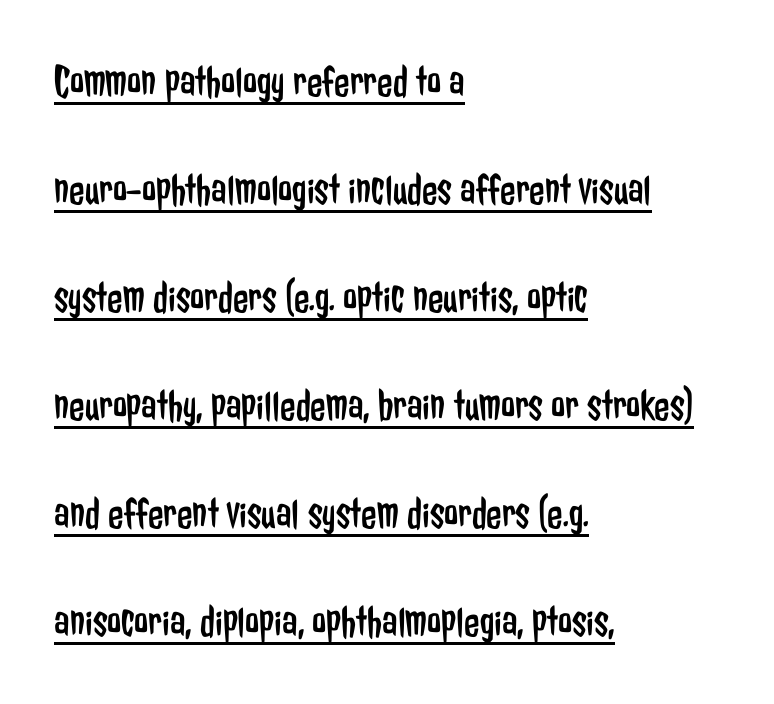
Q: Is the text bold? A: No.
Q: Is the text italic (slanted)? A: No, it is upright.
Q: Is the typeface a serif or a sans-serif typeface? A: Sans-serif.
Q: Is the text underlined? A: Yes.
Q: How is the paragraph aligned? A: Left-aligned.
Q: Is the spacing between letters normal or unusually wide? A: Normal.
Q: Is the spacing between lines tight, normal or loose? A: Loose.
Q: Width (condensed, normal, or wide)? A: Condensed.
Q: Stroke contrast? A: Low.
Q: x-height? A: Medium.
Q: Monospaced? A: No.
